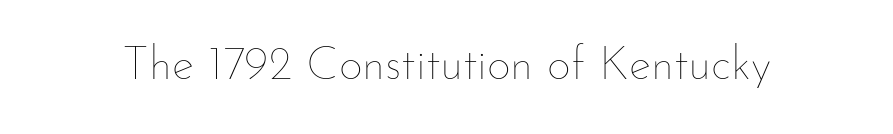
The image shows 47 px thin type, upright; set normal letter spacing, not underlined; low stroke contrast and a small x-height.
